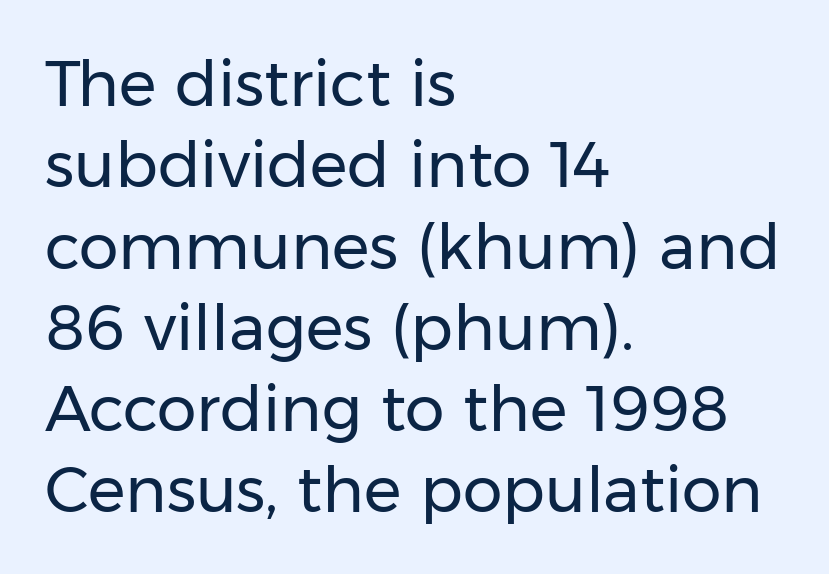
Q: Is the text bold? A: No.
Q: Is the text italic (slanted)? A: No, it is upright.
Q: Is the typeface a serif or a sans-serif typeface? A: Sans-serif.
Q: Is the text underlined? A: No.
Q: How is the paragraph aligned? A: Left-aligned.
Q: Is the spacing between letters normal or unusually wide? A: Normal.
Q: Is the spacing between lines tight, normal or loose? A: Normal.
Q: Width (condensed, normal, or wide)? A: Normal.
Q: Stroke contrast? A: Low.
Q: x-height? A: Medium.
Q: Monospaced? A: No.
